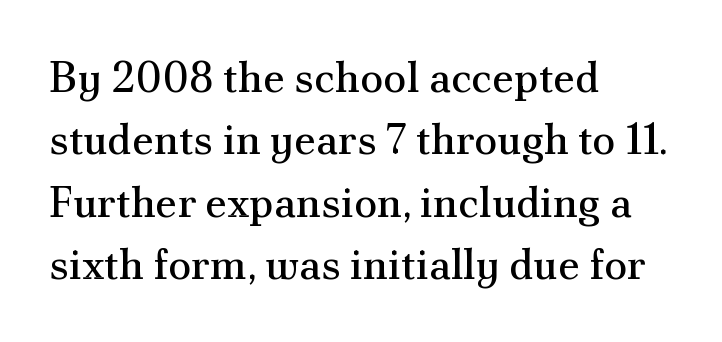
Q: Is the text bold? A: No.
Q: Is the text italic (slanted)? A: No, it is upright.
Q: Is the typeface a serif or a sans-serif typeface? A: Serif.
Q: Is the text underlined? A: No.
Q: How is the paragraph aligned? A: Left-aligned.
Q: Is the spacing between letters normal or unusually wide? A: Normal.
Q: Is the spacing between lines tight, normal or loose? A: Normal.
Q: Width (condensed, normal, or wide)? A: Normal.
Q: Stroke contrast? A: Medium.
Q: x-height? A: Small.
Q: Monospaced? A: No.
